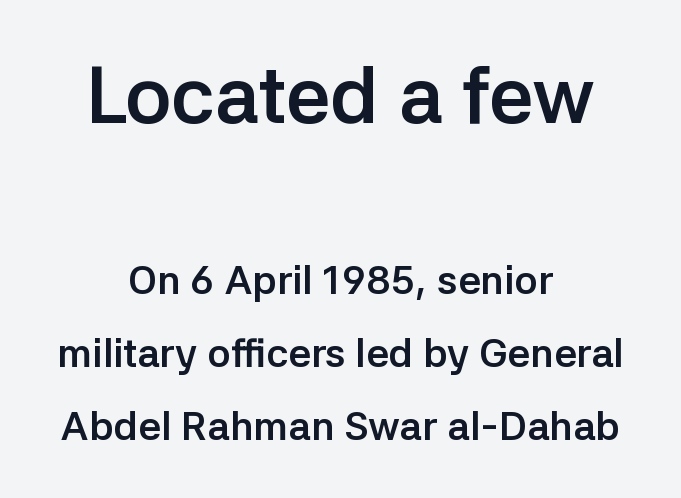
The image shows 79 px semibold sans-serif type, upright; set centered, line spacing 1.83x, normal letter spacing, not underlined; the first (top) block is 1.98x larger; low stroke contrast and a medium x-height.
